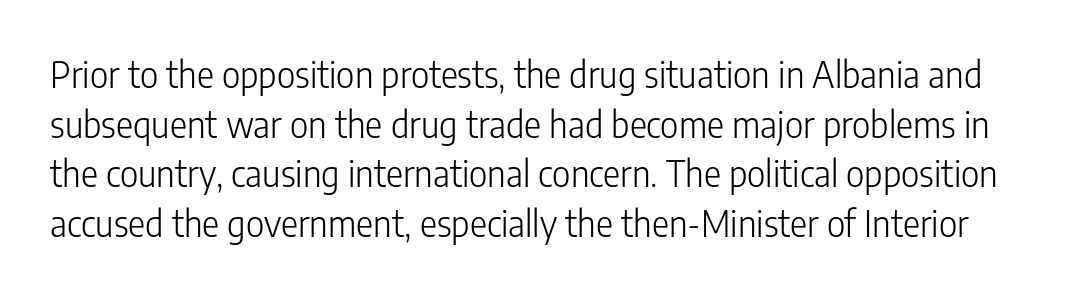
You could not count columns in this text — the font is proportionally spaced. The letters stand straight up with perfectly vertical stems. This sample uses plain, unmodified letter spacing. Descenders are the only things crossing below the line. Each letter's strokes conclude bluntly, with no projecting serifs.
